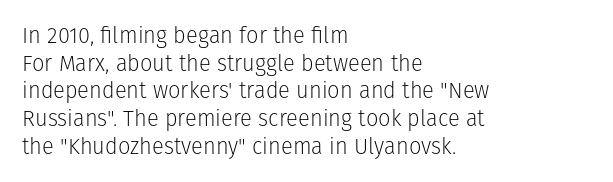
Q: Is the text bold? A: No.
Q: Is the text italic (slanted)? A: No, it is upright.
Q: Is the text underlined? A: No.
Q: How is the paragraph aligned? A: Left-aligned.
Q: Is the spacing between letters normal or unusually wide? A: Normal.
Q: Is the spacing between lines tight, normal or loose? A: Normal.
